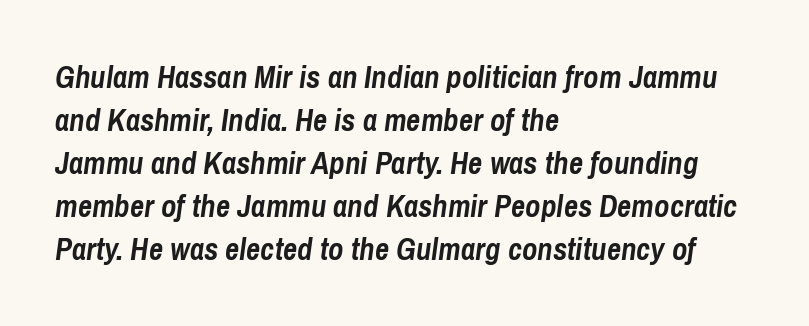
The rendering uses natural spacing where letterforms have individual widths. Bold? Absolutely — the strokes are thick and heavy. Descender tails drop into unmarked territory. Each new line begins a customary step beneath the previous one. In terms of posture, this sample is oblique. The type is set solid horizontally, with unmodified tracking.
